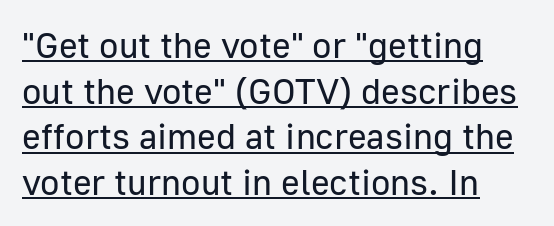
{"serif": "no", "italic": "no", "bold": "no", "weight": "regular", "width": "normal", "stroke_contrast": "low", "x_height": "medium", "monospaced": "no", "underline": "yes", "align": "left", "line_spacing": "normal", "line_spacing_ratio": 1.27, "letter_spacing": "normal", "letter_spacing_em": 0.0, "glyph_px": 36}
